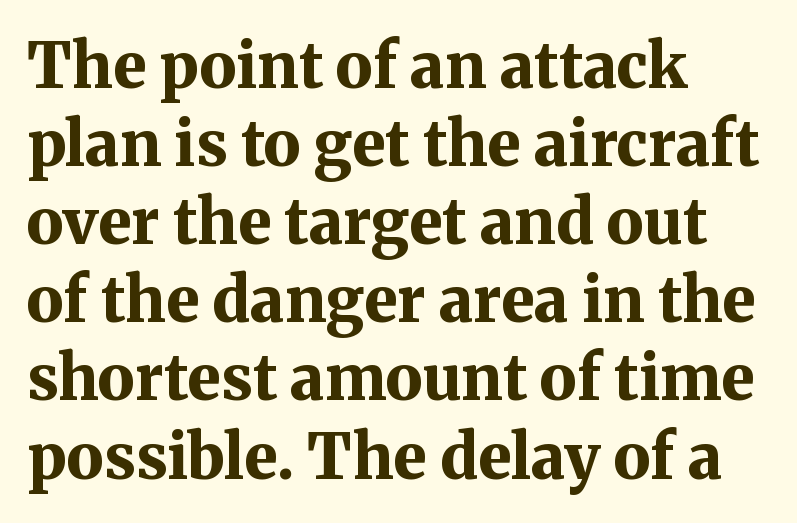
The image shows 62 px bold serif type, upright; set left-aligned, normal line spacing (1.26x), normal letter spacing, not underlined; medium stroke contrast and a medium x-height.
